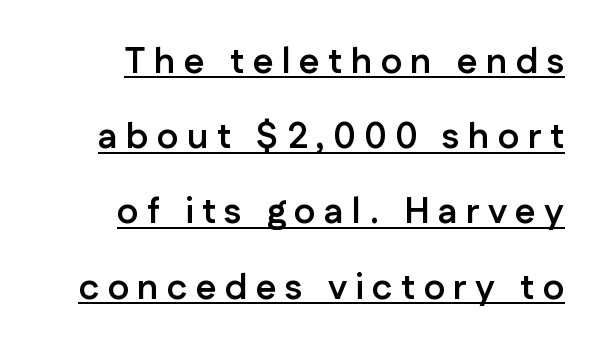
{"serif": "no", "italic": "no", "bold": "yes", "weight": "semibold", "width": "normal", "stroke_contrast": "low", "x_height": "medium", "monospaced": "no", "underline": "yes", "align": "right", "line_spacing": "loose", "line_spacing_ratio": 2.09, "letter_spacing": "wide", "letter_spacing_em": 0.23, "glyph_px": 36}
